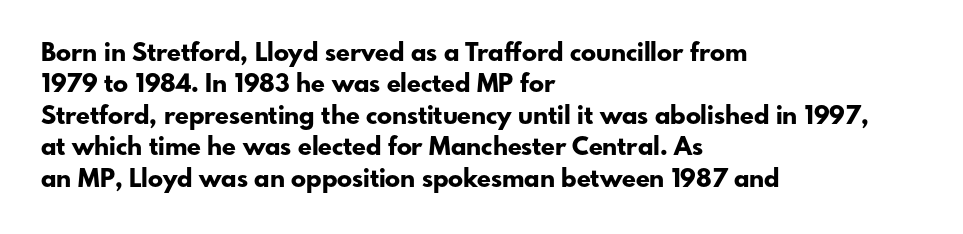
{"italic": "no", "bold": "yes", "underline": "no", "align": "left", "line_spacing": "normal", "line_spacing_ratio": 1.26, "letter_spacing": "normal", "letter_spacing_em": 0.0, "glyph_px": 25}
